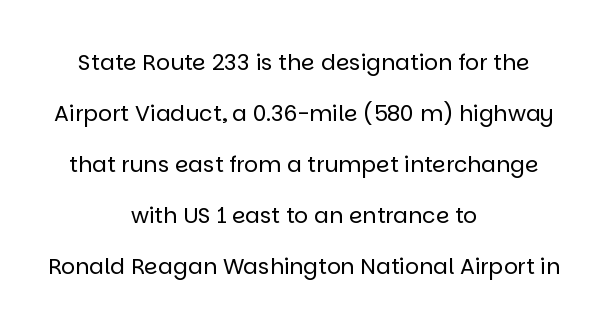
Q: Is the text bold? A: No.
Q: Is the text italic (slanted)? A: No, it is upright.
Q: Is the text underlined? A: No.
Q: How is the paragraph aligned? A: Centered.
Q: Is the spacing between letters normal or unusually wide? A: Normal.
Q: Is the spacing between lines tight, normal or loose? A: Loose.
